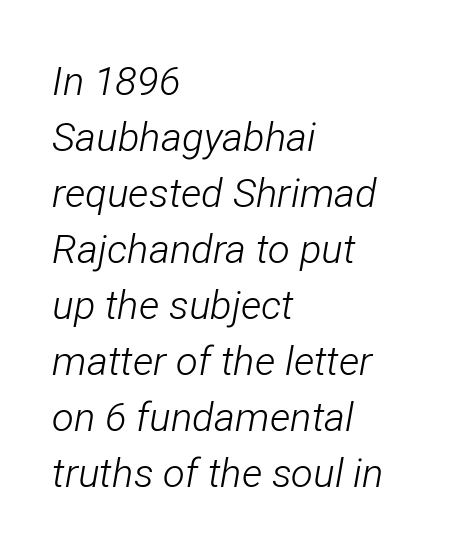
{"italic": "yes", "lean": "right", "slant_degrees": 12, "bold": "no", "weight": "light", "width": "condensed", "stroke_contrast": "low", "x_height": "medium", "monospaced": "no", "underline": "no", "align": "left", "line_spacing": "normal", "line_spacing_ratio": 1.4, "letter_spacing": "normal", "letter_spacing_em": 0.0, "glyph_px": 40}
